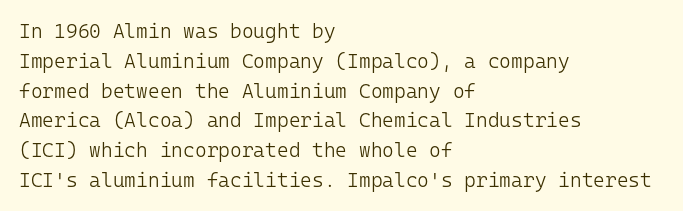
Q: Is the text bold? A: No.
Q: Is the text italic (slanted)? A: No, it is upright.
Q: Is the text underlined? A: No.
Q: How is the paragraph aligned? A: Left-aligned.
Q: Is the spacing between letters normal or unusually wide? A: Normal.
Q: Is the spacing between lines tight, normal or loose? A: Normal.
